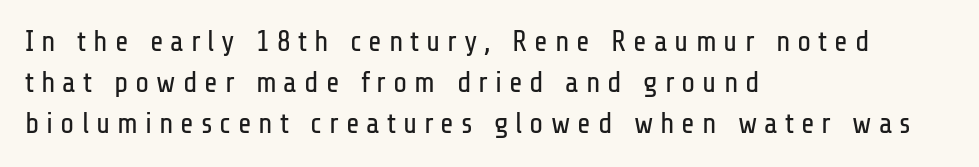
The image shows 29 px regular-weight, condensed sans-serif type, upright; set left-aligned, normal line spacing (1.42x), unusually wide letter spacing (+0.24 em), not underlined; low stroke contrast and a medium x-height.
